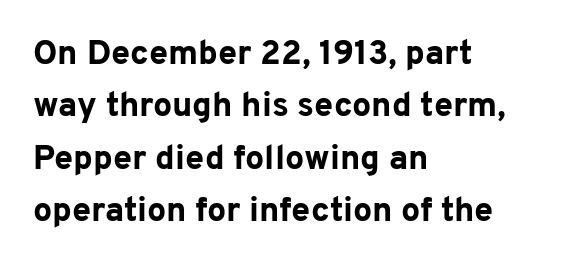
Q: Is the text bold? A: Yes.
Q: Is the text italic (slanted)? A: No, it is upright.
Q: Is the typeface a serif or a sans-serif typeface? A: Sans-serif.
Q: Is the text underlined? A: No.
Q: How is the paragraph aligned? A: Left-aligned.
Q: Is the spacing between letters normal or unusually wide? A: Normal.
Q: Is the spacing between lines tight, normal or loose? A: Normal.
Q: Width (condensed, normal, or wide)? A: Normal.
Q: Stroke contrast? A: Low.
Q: x-height? A: Medium.
Q: Monospaced? A: No.
